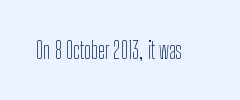
Q: Is the text bold? A: No.
Q: Is the text italic (slanted)? A: No, it is upright.
Q: Is the text underlined? A: No.
Q: Is the spacing between letters normal or unusually wide? A: Normal.
